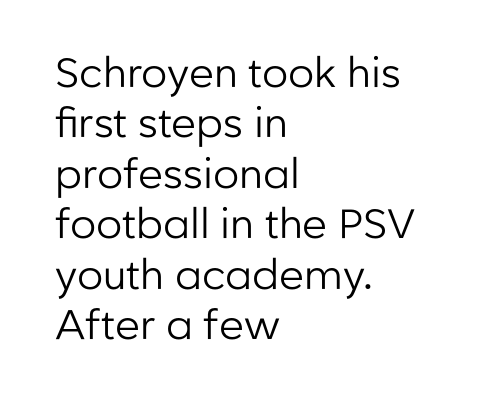
The ragged edge is on the right, which tells us the setting is flush left. The passage shown is typed in a proportional face where columns would drift. Nothing heavy about these letters — not bold at all. Vertical strokes here are truly vertical. The letters sit at their default tracking, neither squeezed nor spread. The glyphs in this specimen are sans serif.
